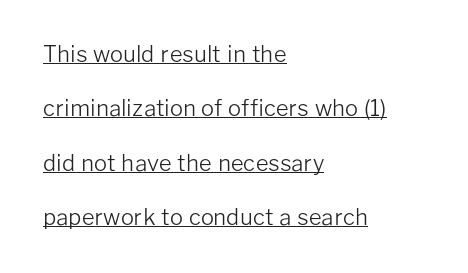
{"italic": "no", "bold": "no", "underline": "yes", "align": "left", "line_spacing": "loose", "line_spacing_ratio": 2.47, "letter_spacing": "normal", "letter_spacing_em": 0.0, "glyph_px": 22}
